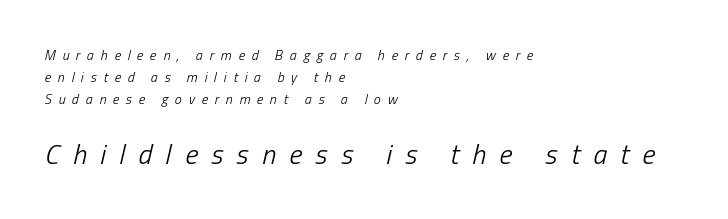
Q: Is the text bold? A: No.
Q: Is the text italic (slanted)? A: Yes, it leans right by about 13 degrees.
Q: Is the text underlined? A: No.
Q: How is the paragraph aligned? A: Left-aligned.
Q: Is the spacing between letters normal or unusually wide? A: Unusually wide.
Q: Is the spacing between lines tight, normal or loose? A: Normal.
Q: Which block of text is set in a larger size, the first (top) or the second (bottom)? A: The second (bottom) one.
Q: Width (condensed, normal, or wide)? A: Condensed.
Q: Stroke contrast? A: Low.
Q: x-height? A: Medium.
Q: Monospaced? A: No.
